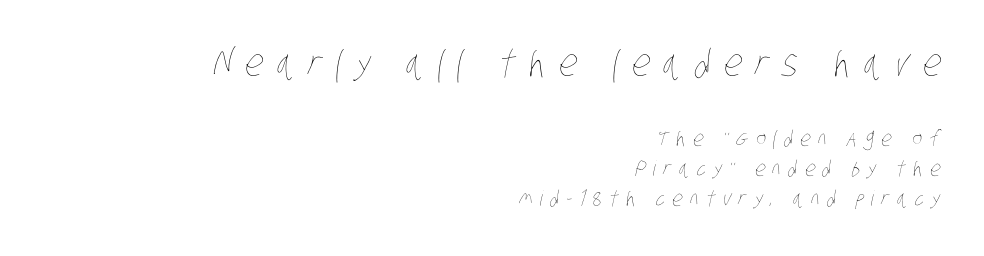
On a weight scale, this lands at 450 or below. Clear beneath every line of the passage. Here the glyphs are tracked loosely, breaking word shapes into spaced letters. Spacing verdict: proportional, widths tailored to each character. Successive baselines arrive at the customary interval.
